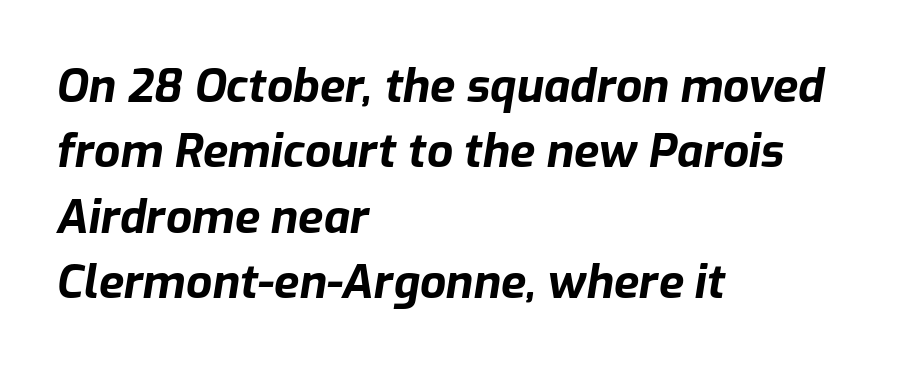
Q: Is the text bold? A: Yes.
Q: Is the text italic (slanted)? A: Yes, it leans right by about 9 degrees.
Q: Is the text underlined? A: No.
Q: How is the paragraph aligned? A: Left-aligned.
Q: Is the spacing between letters normal or unusually wide? A: Normal.
Q: Is the spacing between lines tight, normal or loose? A: Normal.
Q: Width (condensed, normal, or wide)? A: Normal.
Q: Stroke contrast? A: Low.
Q: x-height? A: Medium.
Q: Monospaced? A: No.
